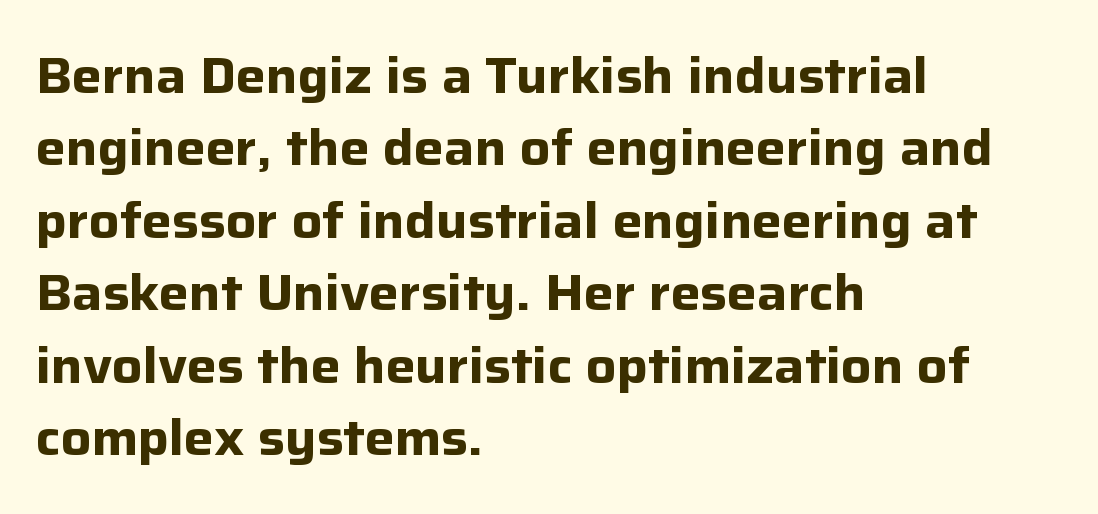
Q: Is the text bold? A: Yes.
Q: Is the text italic (slanted)? A: No, it is upright.
Q: Is the typeface a serif or a sans-serif typeface? A: Sans-serif.
Q: Is the text underlined? A: No.
Q: How is the paragraph aligned? A: Left-aligned.
Q: Is the spacing between letters normal or unusually wide? A: Normal.
Q: Is the spacing between lines tight, normal or loose? A: Normal.
Q: Width (condensed, normal, or wide)? A: Normal.
Q: Stroke contrast? A: Low.
Q: x-height? A: Medium.
Q: Monospaced? A: No.
